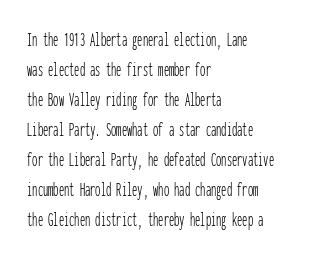
Compared with typical body copy, the letter spacing here is the same. The text block is weighted toward the left margin, trailing off unevenly rightward. The foot of each line stays bare and open. Evenly set lines give the paragraph a standard silhouette. Stroke thickness stays within the range of a standard reading face or lighter.
